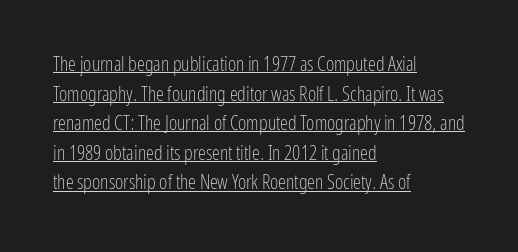
{"italic": "no", "bold": "no", "underline": "yes", "align": "left", "line_spacing": "normal", "line_spacing_ratio": 1.48, "letter_spacing": "normal", "letter_spacing_em": 0.0, "glyph_px": 20}
